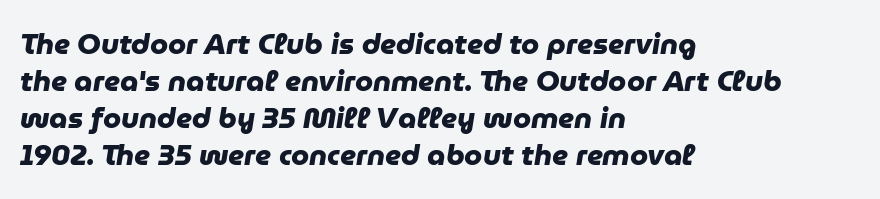
The image shows 29 px heavy sans-serif type; set left-aligned, normal line spacing (1.28x), normal letter spacing, not underlined; low stroke contrast and a medium x-height.
